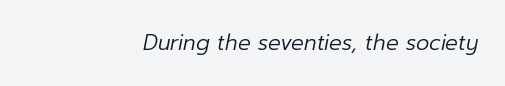
Q: Is the text bold? A: No.
Q: Is the text italic (slanted)? A: Yes, it leans right by about 12 degrees.
Q: Is the text underlined? A: No.
Q: How is the paragraph aligned? A: Right-aligned.
Q: Is the spacing between letters normal or unusually wide? A: Normal.
